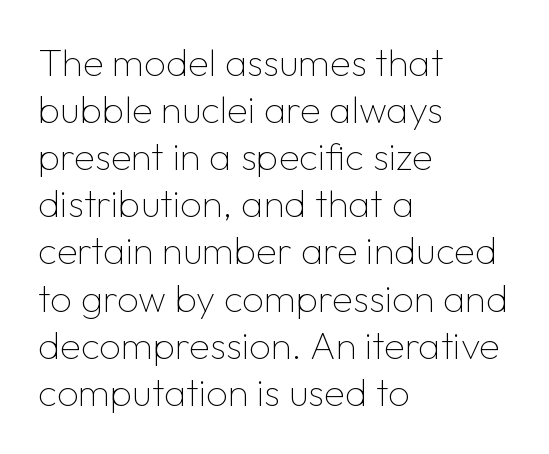
The image shows 38 px thin sans-serif type, upright; set left-aligned, line spacing 1.24x, normal letter spacing, not underlined; low stroke contrast and a medium x-height.
